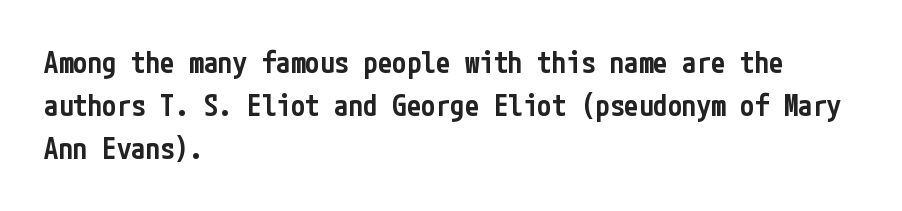
In CSS terms this would be text-align: left. If you measured baseline to baseline, you'd find a middling distance. Tracking value appears to be zero — textbook default spacing. Posture: upright roman. Descenders are the only things crossing below the line.
